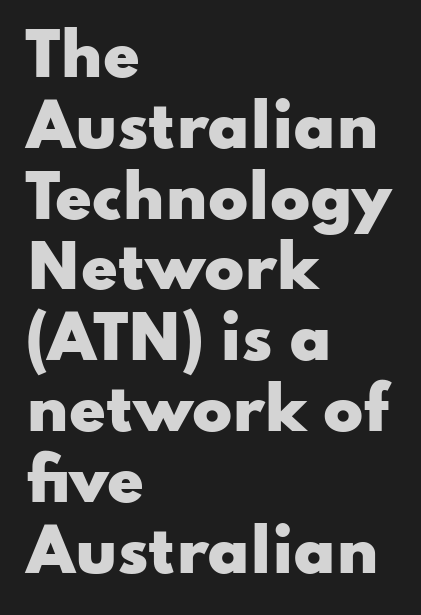
The image shows 59 px heavy, wide sans-serif type, upright; set left-aligned, line spacing 1.2x, normal letter spacing, not underlined; low stroke contrast and a small x-height.
